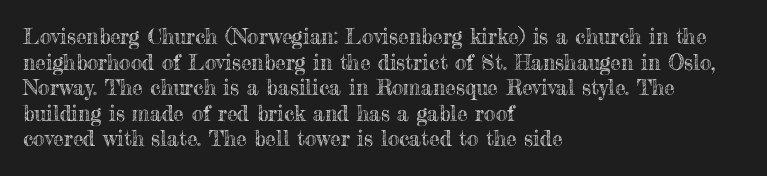
Q: Is the text italic (slanted)? A: No, it is upright.
Q: Is the text underlined? A: No.
Q: How is the paragraph aligned? A: Left-aligned.
Q: Is the spacing between letters normal or unusually wide? A: Normal.
